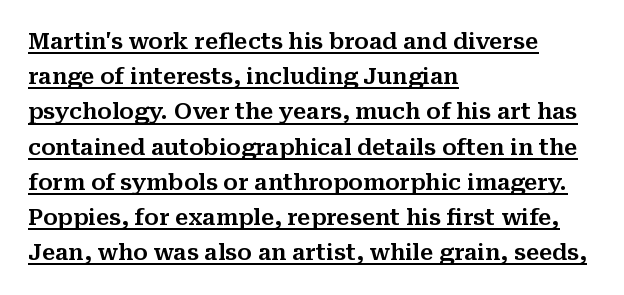
{"italic": "no", "underline": "yes", "align": "left", "line_spacing": "normal", "line_spacing_ratio": 1.6, "letter_spacing": "normal", "letter_spacing_em": 0.0, "glyph_px": 22}
